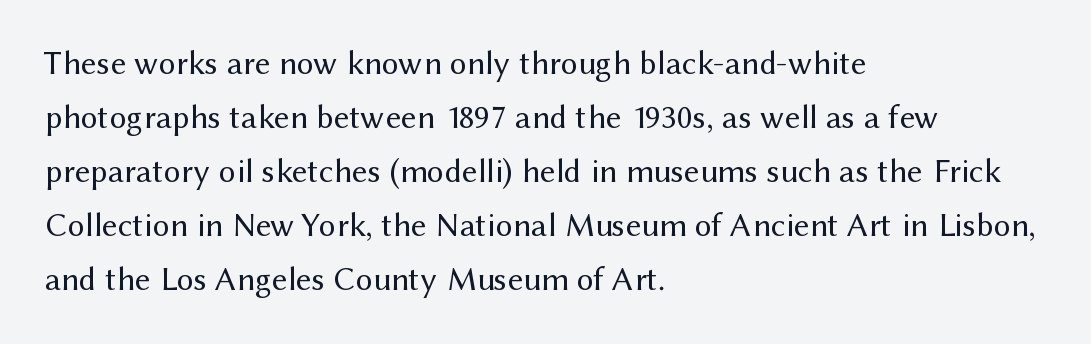
{"serif": "no", "italic": "no", "bold": "no", "weight": "regular", "width": "normal", "stroke_contrast": "medium", "x_height": "medium", "monospaced": "no", "underline": "no", "align": "left", "line_spacing": "normal", "line_spacing_ratio": 1.59, "letter_spacing": "normal", "letter_spacing_em": 0.0, "glyph_px": 34}
